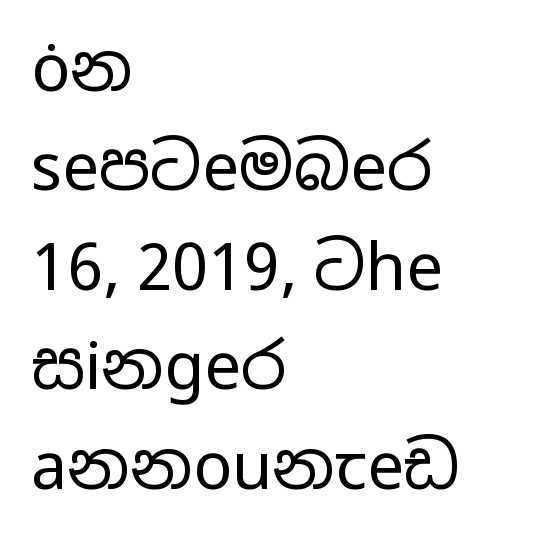
Does the leading feel generous? No, just average. This rendering employs a face without finishing strokes, i.e., a sans-serif. You could call the tracking neutral — neither tight nor loose. The characters are drawn with everyday or finer stroke widths. The face used here is proportionally spaced, like ordinary book or web type.
